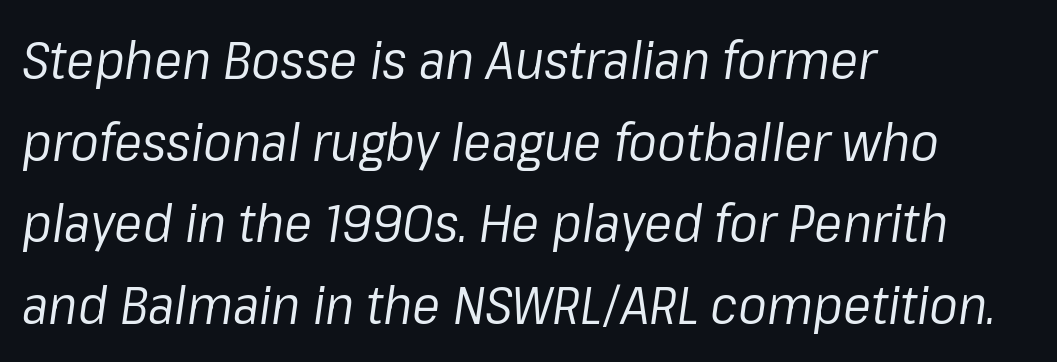
What stands out about the letter spacing? Nothing — it is the standard amount. A classic flush-left, rag-right setting is used for this passage. The strip under each line holds only bare page. Vertical spacing — default. Stem width sits at or under what a default text font uses. A typesetter would mark this as italic.
